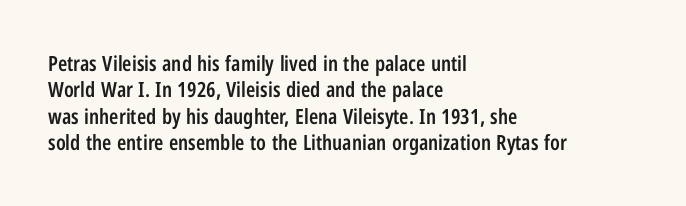
{"italic": "no", "bold": "semi", "underline": "no", "align": "left", "line_spacing": "normal", "line_spacing_ratio": 1.26, "letter_spacing": "normal", "letter_spacing_em": 0.0, "glyph_px": 21}
